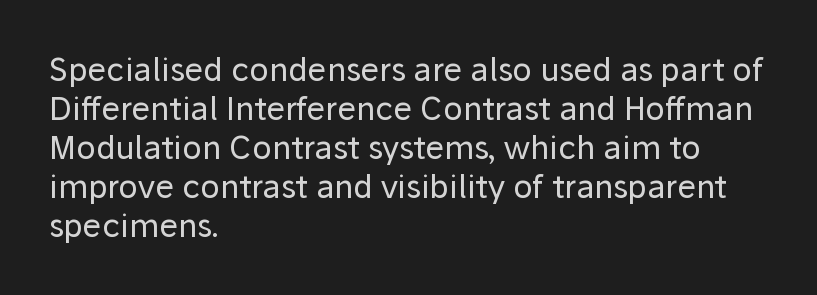
{"serif": "no", "italic": "no", "bold": "no", "weight": "regular", "width": "normal", "stroke_contrast": "low", "x_height": "medium", "monospaced": "no", "underline": "no", "align": "left", "line_spacing_ratio": 1.22, "letter_spacing": "normal", "letter_spacing_em": 0.0, "glyph_px": 32}
